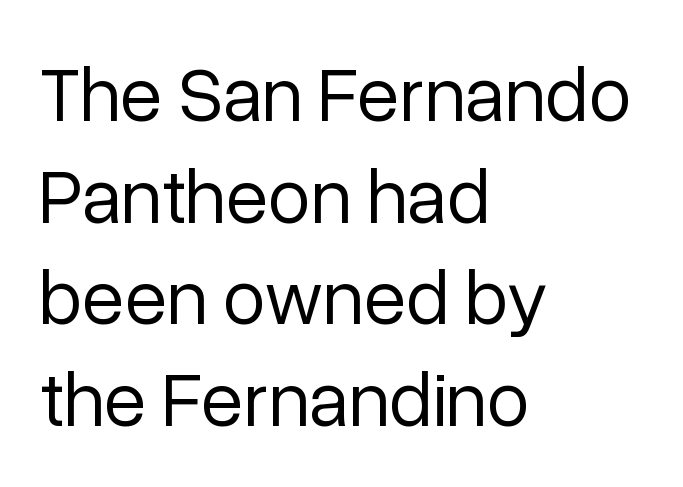
Q: Is the text bold? A: No.
Q: Is the text italic (slanted)? A: No, it is upright.
Q: Is the typeface a serif or a sans-serif typeface? A: Sans-serif.
Q: Is the text underlined? A: No.
Q: How is the paragraph aligned? A: Left-aligned.
Q: Is the spacing between letters normal or unusually wide? A: Normal.
Q: Is the spacing between lines tight, normal or loose? A: Normal.
Q: Width (condensed, normal, or wide)? A: Normal.
Q: Stroke contrast? A: Low.
Q: x-height? A: Medium.
Q: Monospaced? A: No.
